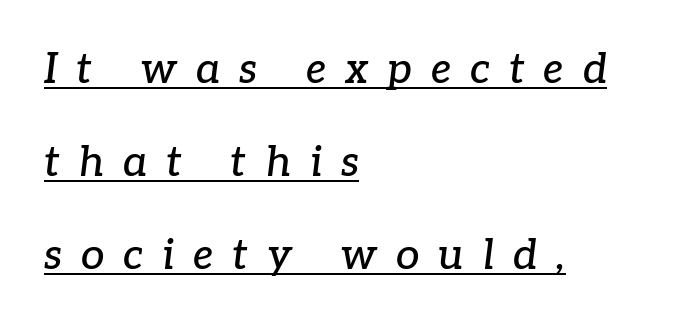
{"serif": "yes", "italic": "yes", "lean": "right", "slant_degrees": 7, "width": "normal", "stroke_contrast": "low", "x_height": "medium", "monospaced": "no", "underline": "yes", "align": "left", "line_spacing": "loose", "line_spacing_ratio": 2.22, "letter_spacing": "wide", "letter_spacing_em": 0.45, "glyph_px": 42}
